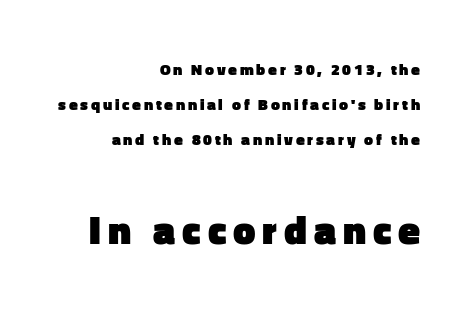
A student would notice the bottom passage is typeset larger than what precedes it. This rendering employs a face without finishing strokes, i.e., a sans-serif. The letters advance in unequal steps, a hallmark of proportional type. The type sits square on the baseline with zero lean. Its strokes are broad and dark, the hallmark of bold type.
